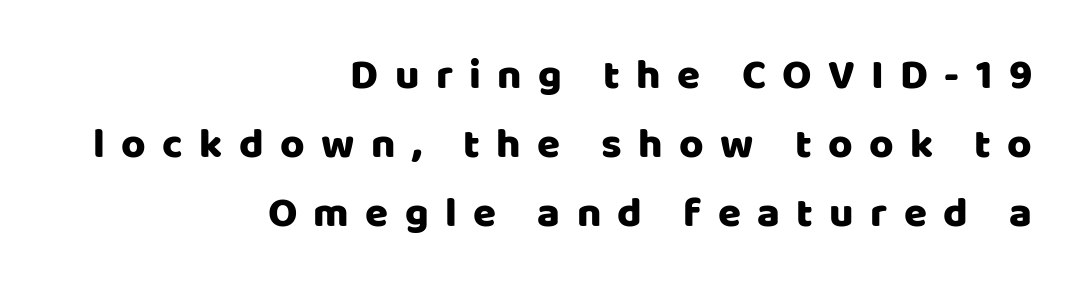
Q: Is the text italic (slanted)? A: No, it is upright.
Q: Is the typeface a serif or a sans-serif typeface? A: Sans-serif.
Q: Is the text underlined? A: No.
Q: How is the paragraph aligned? A: Right-aligned.
Q: Is the spacing between letters normal or unusually wide? A: Unusually wide.
Q: Is the spacing between lines tight, normal or loose? A: Normal.
Q: Width (condensed, normal, or wide)? A: Normal.
Q: Stroke contrast? A: Low.
Q: x-height? A: Large.
Q: Monospaced? A: No.
